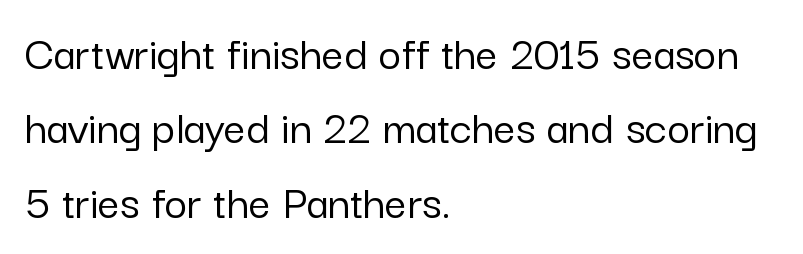
{"serif": "no", "italic": "no", "width": "normal", "stroke_contrast": "low", "x_height": "medium", "monospaced": "no", "underline": "no", "align": "left", "line_spacing": "normal", "line_spacing_ratio": 1.52, "letter_spacing": "normal", "letter_spacing_em": 0.0, "glyph_px": 49}
